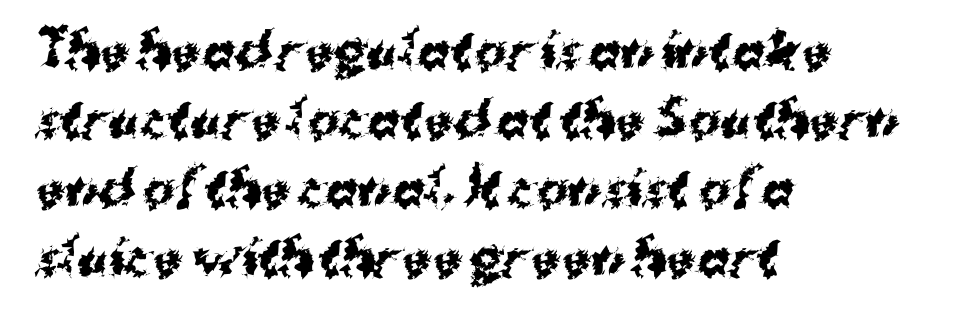
{"serif": "no", "bold": "yes", "weight": "bold", "width": "normal", "stroke_contrast": "medium", "x_height": "medium", "monospaced": "no", "underline": "no", "align": "left", "line_spacing": "normal", "line_spacing_ratio": 1.44, "letter_spacing": "normal", "letter_spacing_em": 0.0, "glyph_px": 48}
